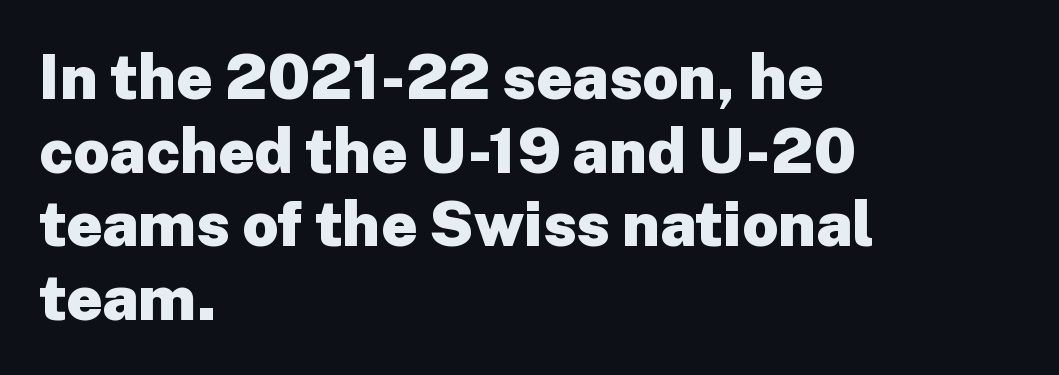
{"serif": "no", "italic": "no", "bold": "yes", "weight": "heavy", "width": "normal", "stroke_contrast": "low", "x_height": "medium", "monospaced": "no", "underline": "no", "align": "left", "line_spacing_ratio": 1.17, "letter_spacing": "normal", "letter_spacing_em": 0.0, "glyph_px": 63}
